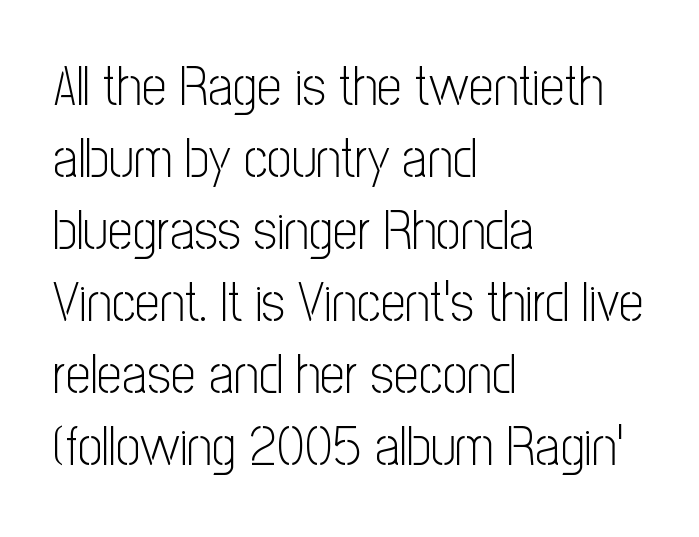
{"serif": "no", "italic": "no", "bold": "no", "weight": "light", "width": "condensed", "stroke_contrast": "low", "x_height": "medium", "monospaced": "no", "underline": "no", "align": "left", "line_spacing": "normal", "line_spacing_ratio": 1.31, "letter_spacing": "normal", "letter_spacing_em": 0.0, "glyph_px": 55}
